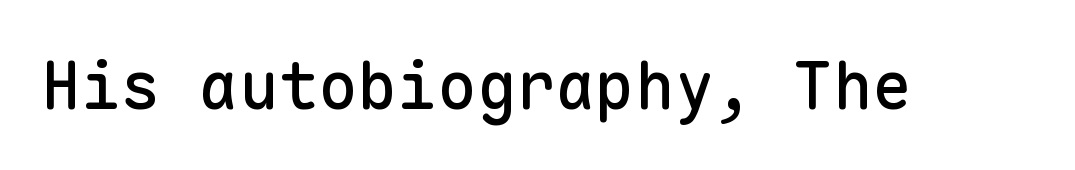
The image shows 66 px sans-serif type, upright, monospaced; set normal letter spacing, not underlined; low stroke contrast and a medium x-height.
